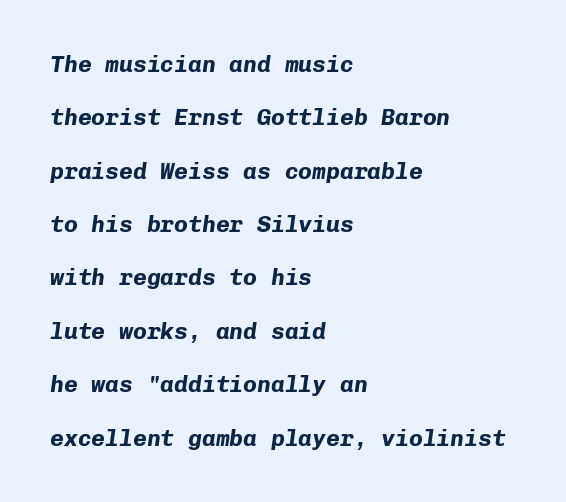
Q: Is the text bold? A: Yes.
Q: Is the text italic (slanted)? A: Yes, it leans right by about 8 degrees.
Q: Is the text underlined? A: No.
Q: How is the paragraph aligned? A: Left-aligned.
Q: Is the spacing between letters normal or unusually wide? A: Normal.
Q: Is the spacing between lines tight, normal or loose? A: Loose.
